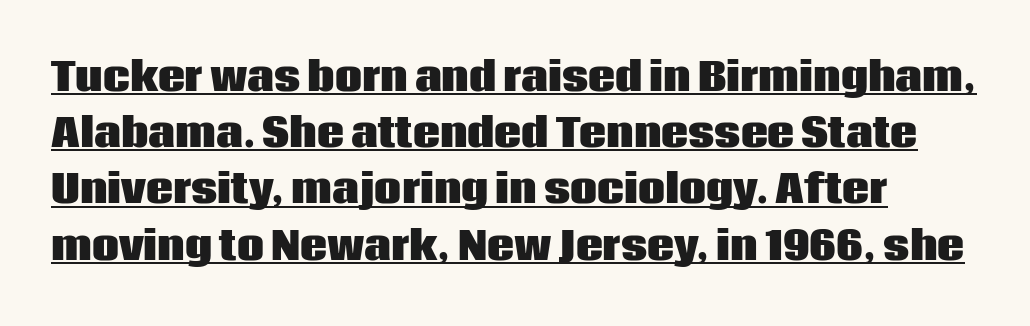
The image shows 38 px heavy sans-serif type, upright; set normal line spacing (1.48x), normal letter spacing, underlined; low stroke contrast and a large x-height.
